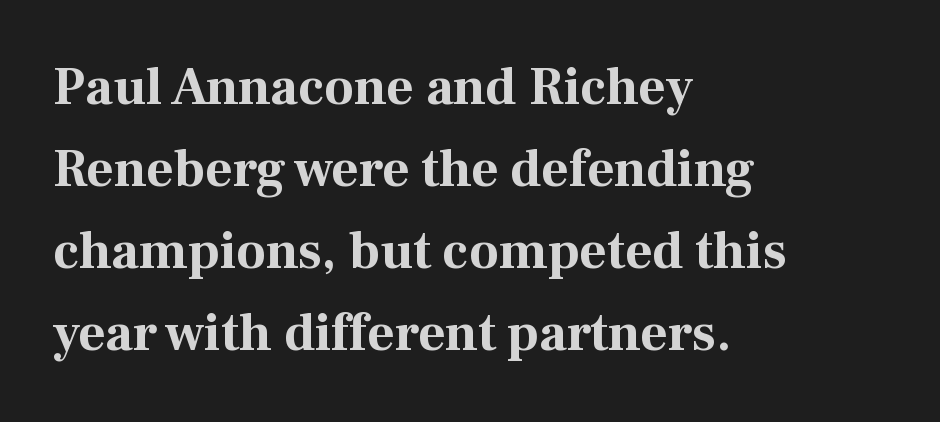
{"serif": "yes", "italic": "no", "bold": "yes", "weight": "bold", "width": "normal", "stroke_contrast": "medium", "x_height": "medium", "monospaced": "no", "underline": "no", "align": "left", "line_spacing": "normal", "line_spacing_ratio": 1.55, "letter_spacing": "normal", "letter_spacing_em": 0.0, "glyph_px": 53}
